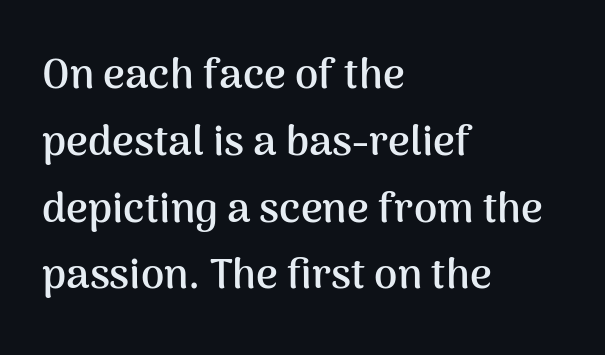
Q: Is the text bold? A: Yes.
Q: Is the text italic (slanted)? A: No, it is upright.
Q: Is the typeface a serif or a sans-serif typeface? A: Sans-serif.
Q: Is the text underlined? A: No.
Q: How is the paragraph aligned? A: Left-aligned.
Q: Is the spacing between letters normal or unusually wide? A: Normal.
Q: Is the spacing between lines tight, normal or loose? A: Normal.
Q: Width (condensed, normal, or wide)? A: Normal.
Q: Stroke contrast? A: Medium.
Q: x-height? A: Medium.
Q: Monospaced? A: No.
